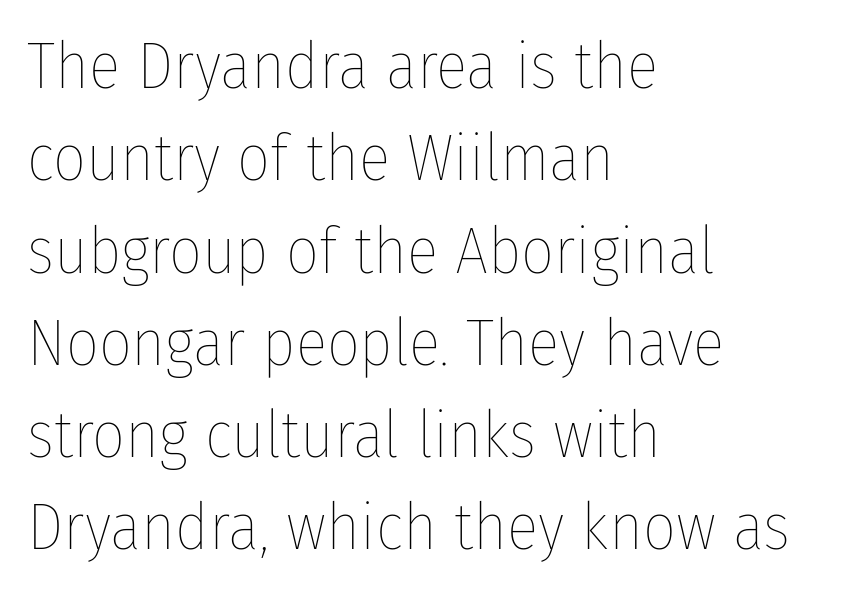
Q: Is the text bold? A: No.
Q: Is the text italic (slanted)? A: No, it is upright.
Q: Is the text underlined? A: No.
Q: How is the paragraph aligned? A: Left-aligned.
Q: Is the spacing between letters normal or unusually wide? A: Normal.
Q: Is the spacing between lines tight, normal or loose? A: Normal.
Q: Width (condensed, normal, or wide)? A: Condensed.
Q: Stroke contrast? A: Low.
Q: x-height? A: Medium.
Q: Monospaced? A: No.
